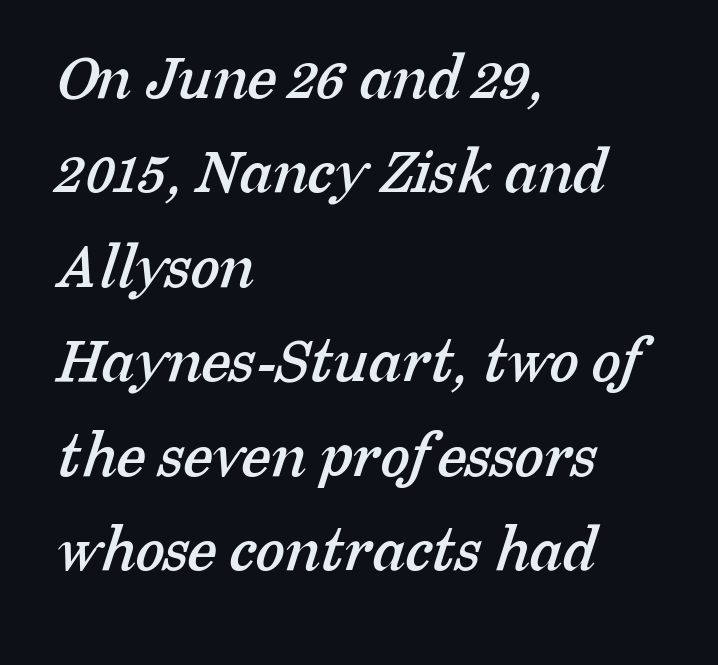
A typesetter would label this face a serif. Nobody touched the tracking dial on this one. Spacing verdict: proportional, widths tailored to each character. Horizontal bands of white between lines are of average thickness.
